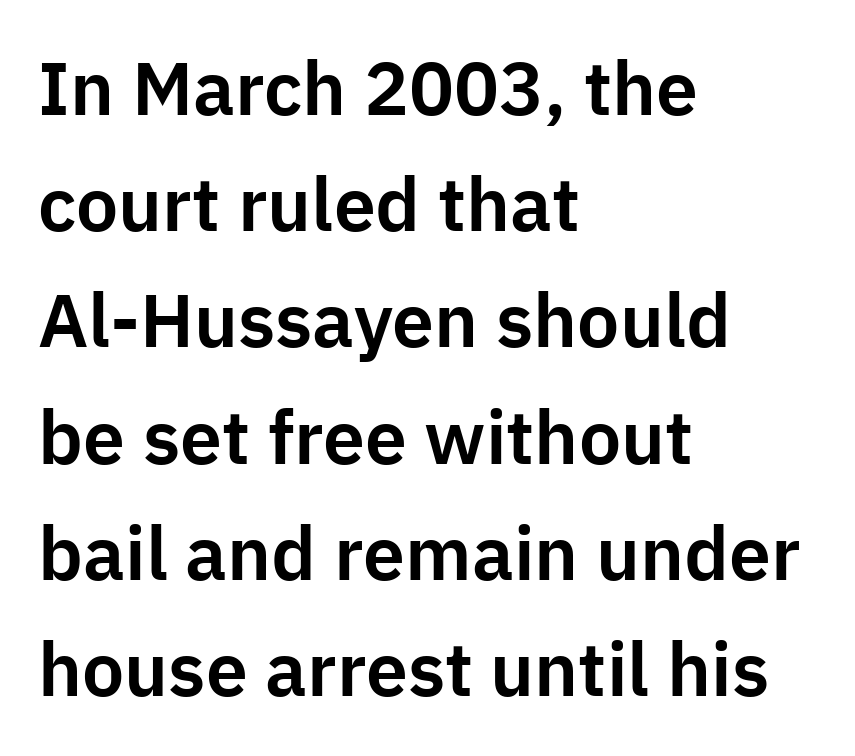
What kind of face is this? One without serifs — a sans. The typesetter chose a ragged-right arrangement here. No word sits above an underline. Spacing between characters is what you'd get straight out of the box. Honestly, the row spacing looks completely unremarkable. The passage shown is typed in a proportional face where columns would drift.
